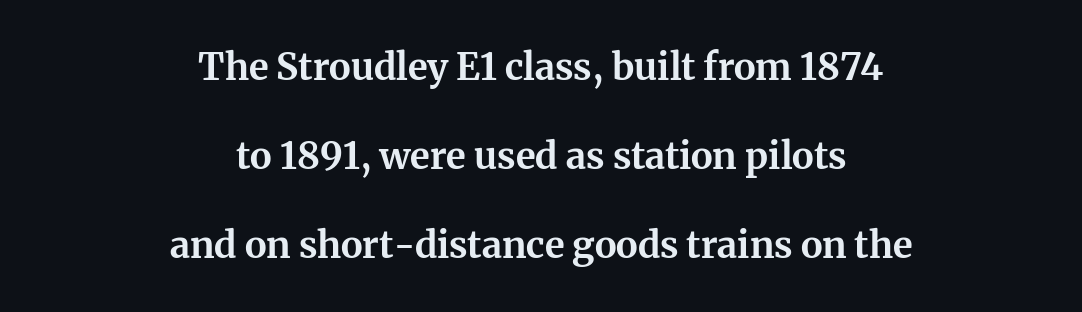
The image shows 37 px bold serif type, upright; set centered, loose line spacing (2.4x), normal letter spacing, not underlined; medium stroke contrast and a medium x-height.
